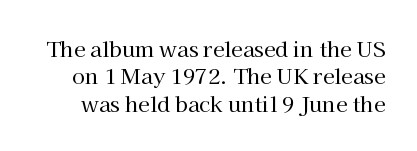
{"italic": "no", "bold": "no", "underline": "no", "line_spacing": "normal", "line_spacing_ratio": 1.3, "letter_spacing": "normal", "letter_spacing_em": 0.0, "glyph_px": 21}
